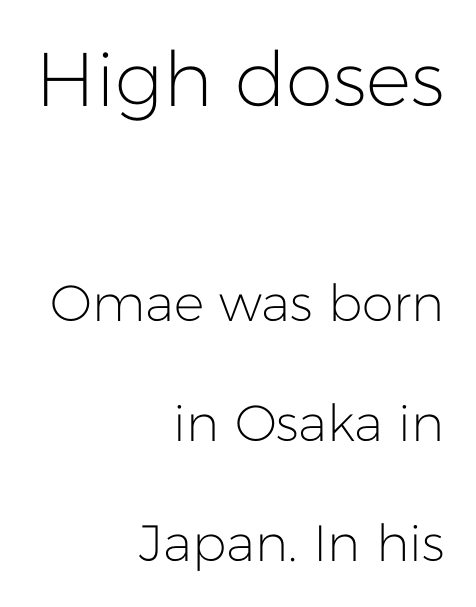
The image shows 76 px light sans-serif type, upright; set right-aligned, loose line spacing (2.35x), normal letter spacing, not underlined; the first (top) block is 1.49x larger; low stroke contrast and a medium x-height.
